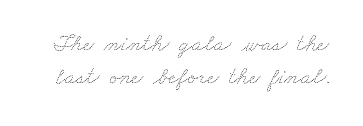
{"bold": "no", "underline": "no", "line_spacing": "normal", "line_spacing_ratio": 1.36, "letter_spacing": "normal", "letter_spacing_em": 0.0, "glyph_px": 24}
